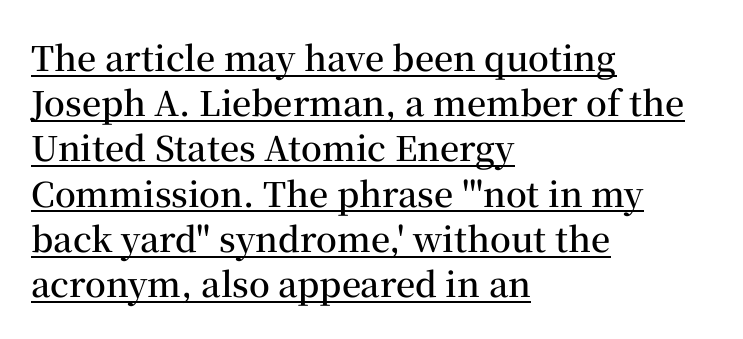
The image shows 34 px semibold serif type, upright; set left-aligned, normal line spacing (1.33x), normal letter spacing, underlined; medium stroke contrast and a medium x-height.
